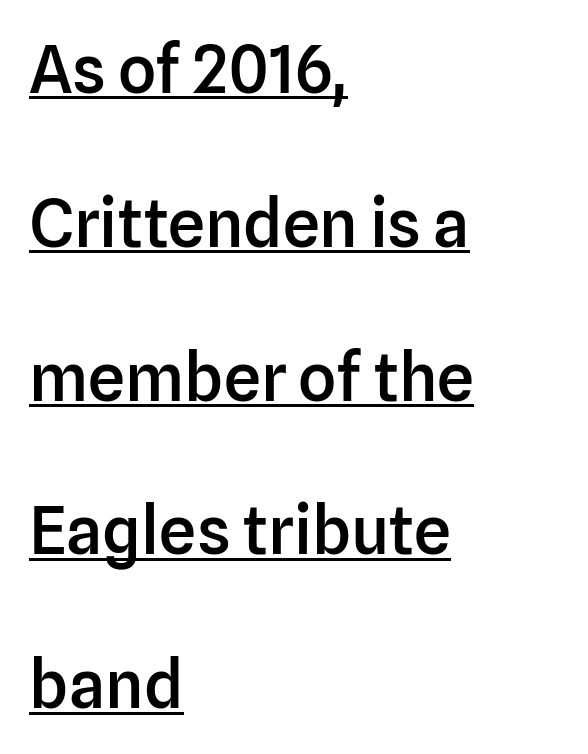
The image shows 66 px semibold sans-serif type, upright; set left-aligned, loose line spacing (2.33x), normal letter spacing, underlined; low stroke contrast and a medium x-height.
